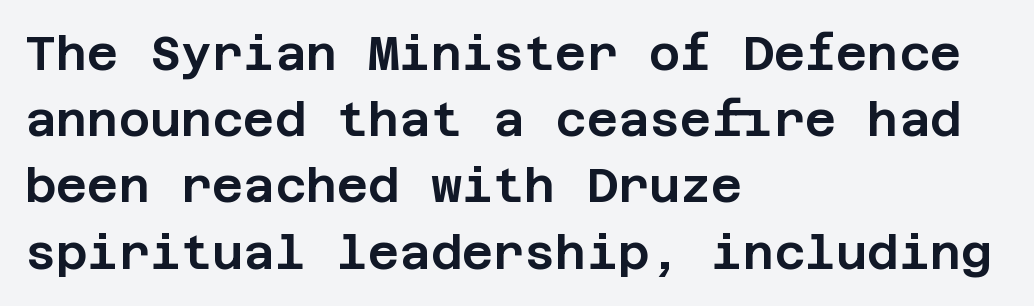
Q: Is the text italic (slanted)? A: No, it is upright.
Q: Is the typeface a serif or a sans-serif typeface? A: Sans-serif.
Q: Is the text underlined? A: No.
Q: How is the paragraph aligned? A: Left-aligned.
Q: Is the spacing between letters normal or unusually wide? A: Normal.
Q: Is the spacing between lines tight, normal or loose? A: Normal.
Q: Width (condensed, normal, or wide)? A: Normal.
Q: Stroke contrast? A: Low.
Q: x-height? A: Large.
